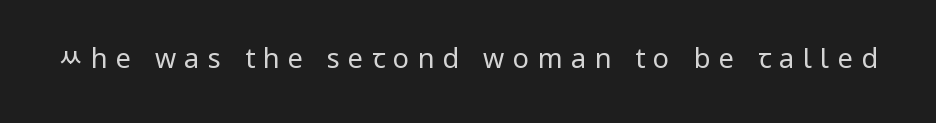
{"italic": "no", "bold": "no", "underline": "no", "letter_spacing": "wide", "letter_spacing_em": 0.31, "glyph_px": 27}
